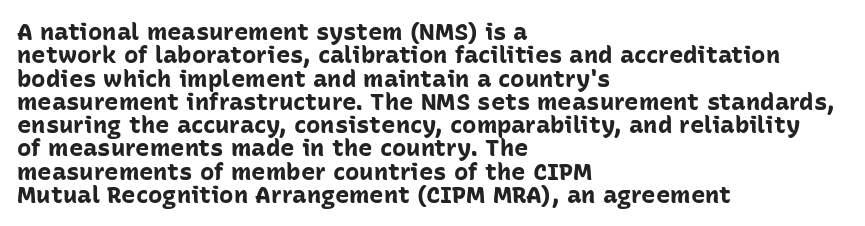
Q: Is the text bold? A: Yes.
Q: Is the text italic (slanted)? A: No, it is upright.
Q: Is the text underlined? A: No.
Q: How is the paragraph aligned? A: Left-aligned.
Q: Is the spacing between letters normal or unusually wide? A: Normal.
Q: Is the spacing between lines tight, normal or loose? A: Tight.
